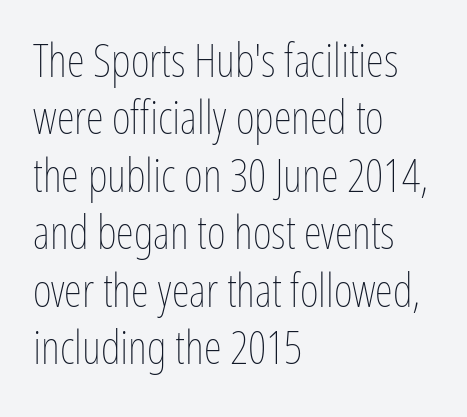
{"italic": "no", "bold": "no", "weight": "thin", "width": "condensed", "stroke_contrast": "low", "x_height": "medium", "monospaced": "no", "underline": "no", "align": "left", "line_spacing": "normal", "line_spacing_ratio": 1.25, "letter_spacing": "normal", "letter_spacing_em": 0.0, "glyph_px": 46}
